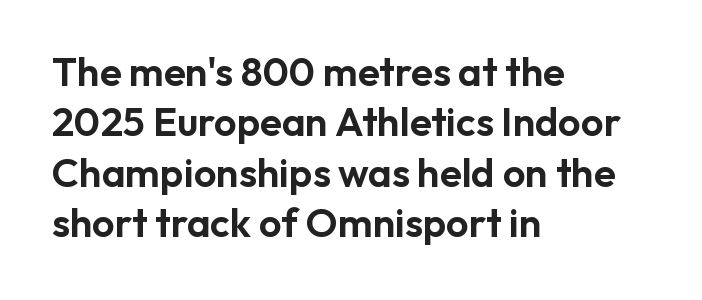
Q: Is the text italic (slanted)? A: No, it is upright.
Q: Is the typeface a serif or a sans-serif typeface? A: Sans-serif.
Q: Is the text underlined? A: No.
Q: How is the paragraph aligned? A: Left-aligned.
Q: Is the spacing between letters normal or unusually wide? A: Normal.
Q: Is the spacing between lines tight, normal or loose? A: Normal.
Q: Width (condensed, normal, or wide)? A: Normal.
Q: Stroke contrast? A: Low.
Q: x-height? A: Medium.
Q: Monospaced? A: No.
